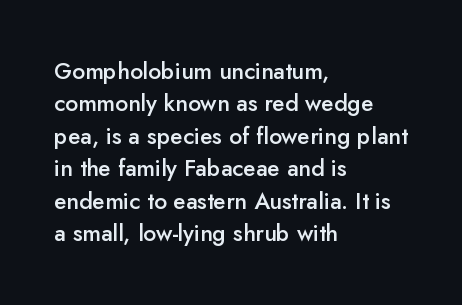
{"italic": "no", "bold": "semi", "underline": "no", "align": "left", "line_spacing": "normal", "line_spacing_ratio": 1.41, "letter_spacing": "normal", "letter_spacing_em": 0.0, "glyph_px": 23}
